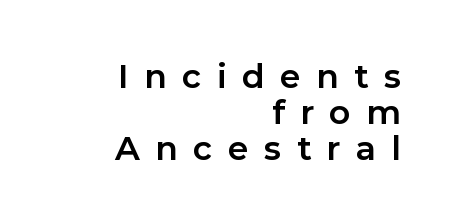
{"serif": "no", "italic": "no", "bold": "yes", "weight": "bold", "width": "normal", "stroke_contrast": "low", "x_height": "medium", "monospaced": "no", "underline": "no", "align": "right", "line_spacing": "tight", "line_spacing_ratio": 1.09, "letter_spacing": "wide", "letter_spacing_em": 0.47, "glyph_px": 33}
